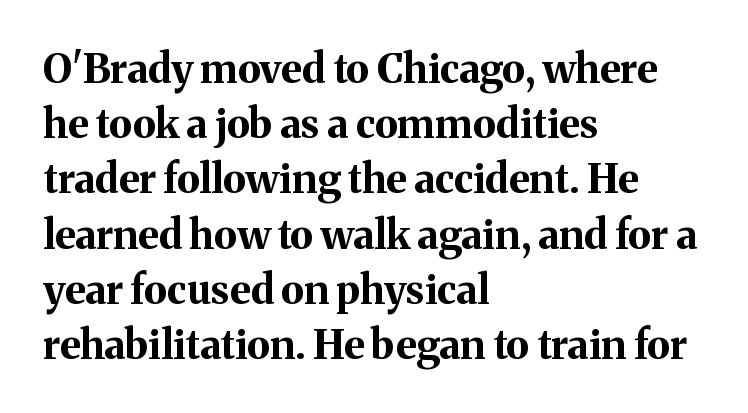
The image shows 40 px bold serif type, upright; set left-aligned, normal line spacing (1.38x), normal letter spacing, not underlined; medium stroke contrast and a medium x-height.
